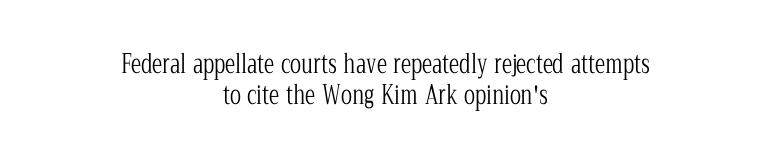
The image shows 26 px text type, upright; set centered, line spacing 1.19x, normal letter spacing, not underlined.
